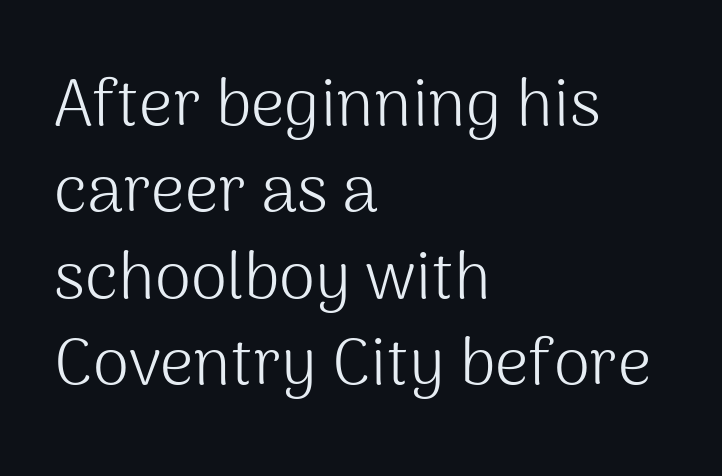
Notice how the stems are strictly vertical — no italics here. Are there feet on the stems? There aren't — it's a sans. How are the letters spaced? Ordinarily, with no added tracking. The text block is weighted toward the left margin, trailing off unevenly rightward. The vertical gap from one line to the next is medium. The typeface has the unassuming heft of standard copy or less.
